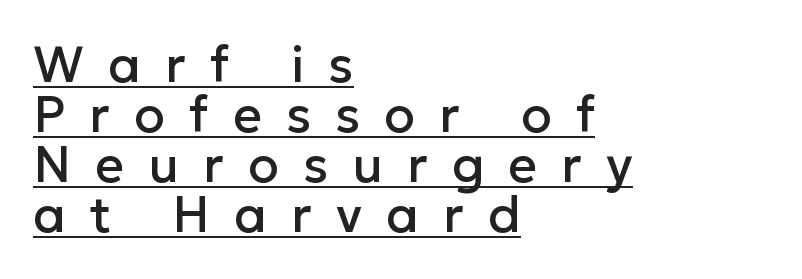
The image shows 50 px sans-serif type, upright; set left-aligned, tight line spacing (1.0x), unusually wide letter spacing (+0.49 em), underlined; low stroke contrast and a medium x-height.
